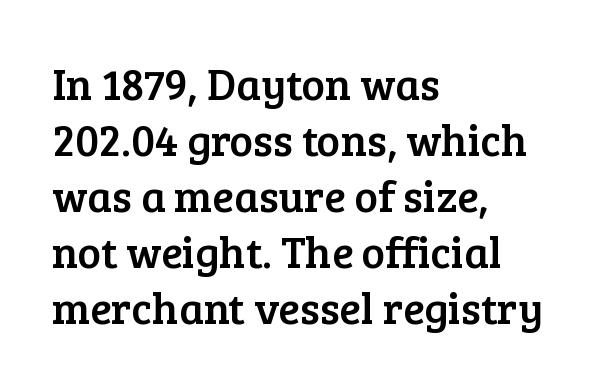
The ragged edge is on the right, which tells us the setting is flush left. Upright lettering throughout. Successive baselines arrive at the customary interval. You could call the tracking neutral — neither tight nor loose. The letters advance in unequal steps, a hallmark of proportional type.
